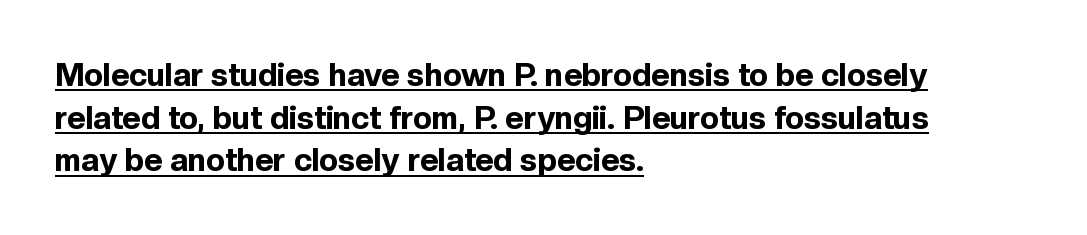
Q: Is the text bold? A: Yes.
Q: Is the text italic (slanted)? A: No, it is upright.
Q: Is the typeface a serif or a sans-serif typeface? A: Sans-serif.
Q: Is the text underlined? A: Yes.
Q: How is the paragraph aligned? A: Left-aligned.
Q: Is the spacing between letters normal or unusually wide? A: Normal.
Q: Is the spacing between lines tight, normal or loose? A: Normal.
Q: Width (condensed, normal, or wide)? A: Normal.
Q: x-height? A: Medium.
Q: Monospaced? A: No.
